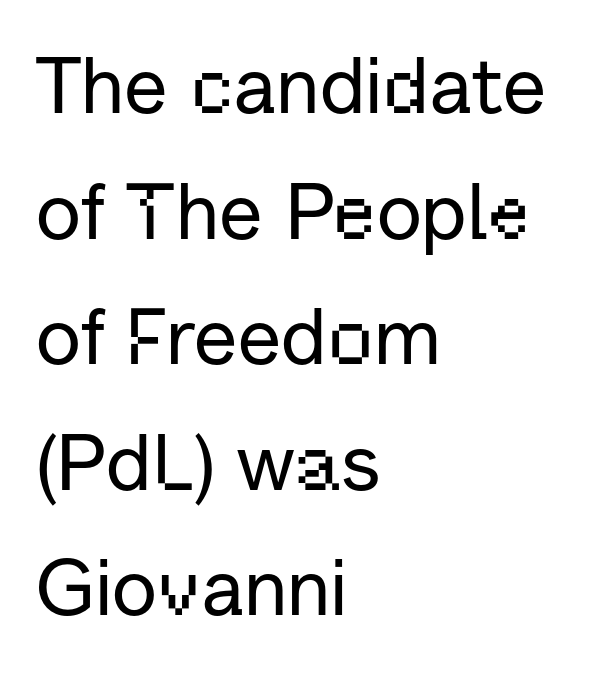
The specimen reads as upright at a glance. Summary of vertical rhythm: regular, with standard interline spacing. Anything drawn beneath the words? Only blank space. Varying glyph widths throughout — classic text-font behaviour.
